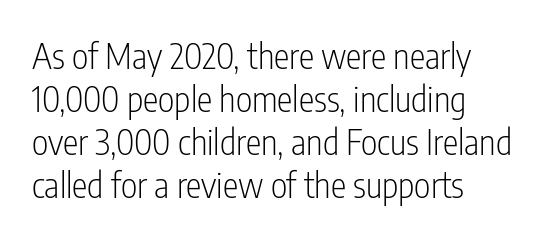
Q: Is the text bold? A: No.
Q: Is the text italic (slanted)? A: No, it is upright.
Q: Is the typeface a serif or a sans-serif typeface? A: Sans-serif.
Q: Is the text underlined? A: No.
Q: How is the paragraph aligned? A: Left-aligned.
Q: Is the spacing between letters normal or unusually wide? A: Normal.
Q: Width (condensed, normal, or wide)? A: Condensed.
Q: Stroke contrast? A: Low.
Q: x-height? A: Medium.
Q: Monospaced? A: No.
